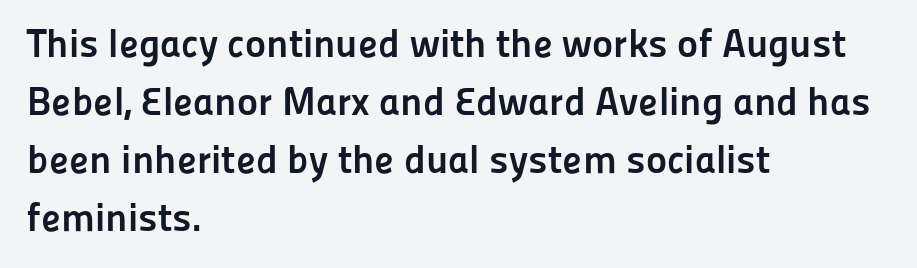
The image shows 40 px semibold sans-serif type, upright; set left-aligned, normal line spacing (1.45x), normal letter spacing, not underlined; low stroke contrast and a medium x-height.
